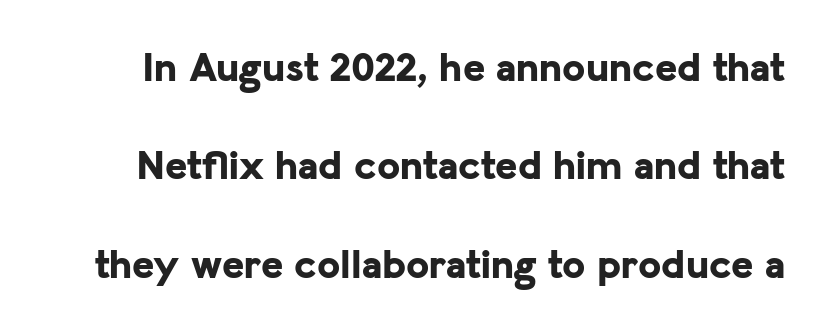
The image shows 42 px bold sans-serif type, upright; set loose line spacing (2.34x), normal letter spacing, not underlined; low stroke contrast and a medium x-height.
